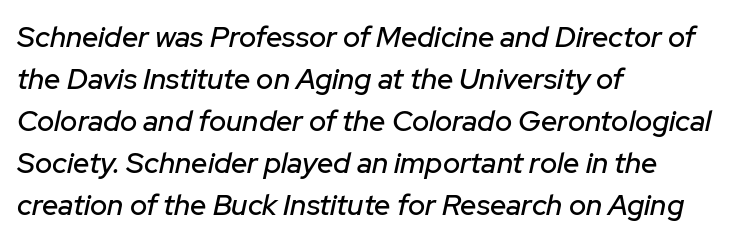
{"italic": "yes", "lean": "right", "slant_degrees": 12, "width": "normal", "stroke_contrast": "low", "x_height": "medium", "monospaced": "no", "underline": "no", "align": "left", "line_spacing": "normal", "line_spacing_ratio": 1.45, "letter_spacing": "normal", "letter_spacing_em": 0.0, "glyph_px": 29}
